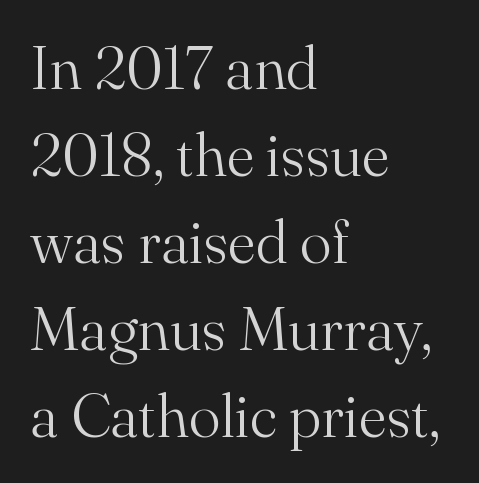
Q: Is the text bold? A: No.
Q: Is the text italic (slanted)? A: No, it is upright.
Q: Is the typeface a serif or a sans-serif typeface? A: Serif.
Q: Is the text underlined? A: No.
Q: How is the paragraph aligned? A: Left-aligned.
Q: Is the spacing between letters normal or unusually wide? A: Normal.
Q: Is the spacing between lines tight, normal or loose? A: Normal.
Q: Width (condensed, normal, or wide)? A: Normal.
Q: Stroke contrast? A: Medium.
Q: x-height? A: Small.
Q: Monospaced? A: No.
